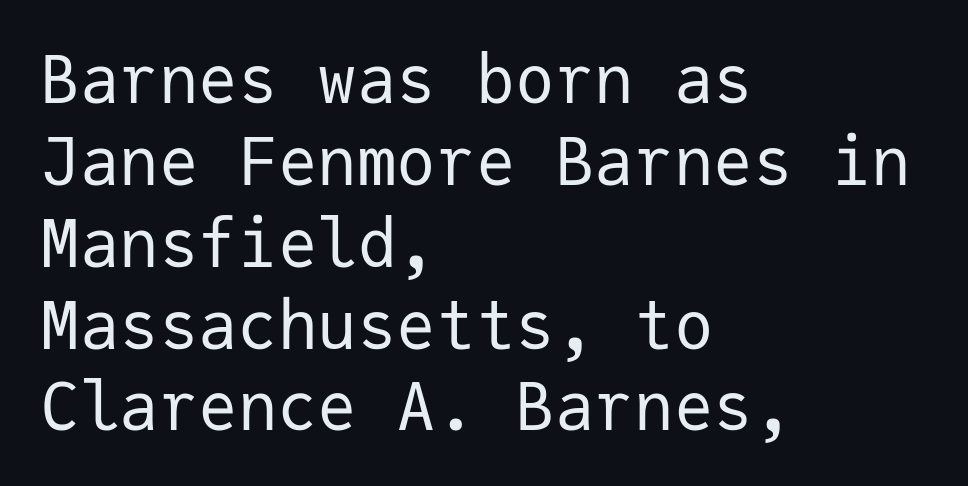
{"serif": "no", "italic": "no", "bold": "no", "weight": "regular", "width": "normal", "stroke_contrast": "low", "x_height": "medium", "monospaced": "yes", "underline": "no", "align": "left", "line_spacing_ratio": 1.24, "letter_spacing": "normal", "letter_spacing_em": 0.0, "glyph_px": 66}
